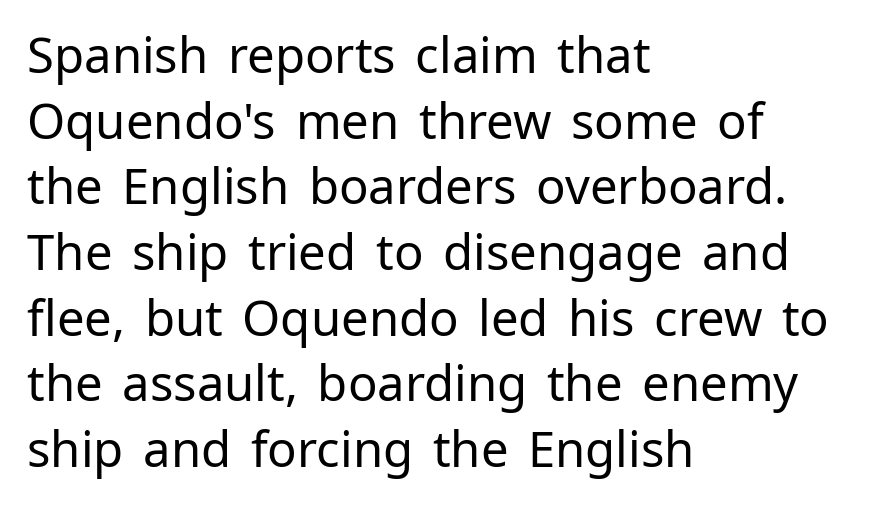
Descenders are the only things crossing below the line. The paragraph has a hard left edge and a soft right edge. The rendering uses natural spacing where letterforms have individual widths. Bold? No — there's no thickening of the strokes.
